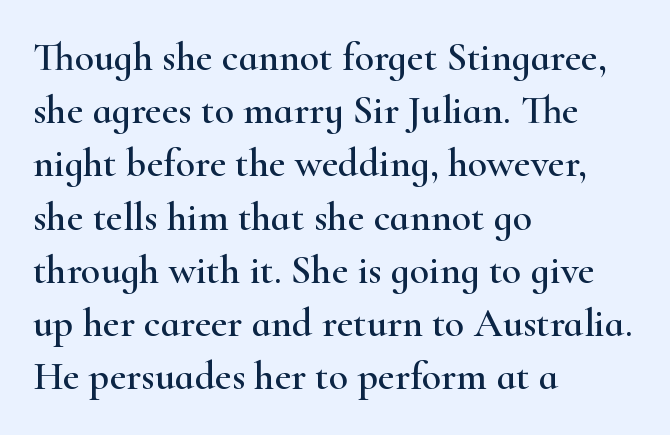
Has an underline been added? It has not. This rendering employs a face with finishing strokes, i.e., a serif. Do the letters lean? They stand straight. This block has exactly the height ordinary leading produces. These lines stack with their left ends in a neat column.
